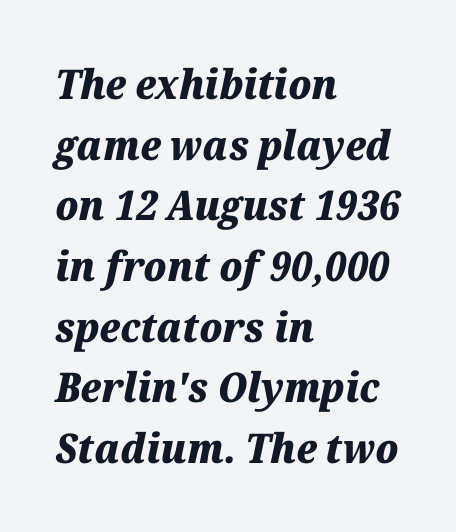
{"italic": "yes", "lean": "right", "slant_degrees": 12, "bold": "yes", "weight": "heavy", "width": "normal", "stroke_contrast": "medium", "x_height": "medium", "monospaced": "no", "underline": "no", "align": "left", "line_spacing": "normal", "line_spacing_ratio": 1.48, "letter_spacing": "normal", "letter_spacing_em": 0.0, "glyph_px": 41}
